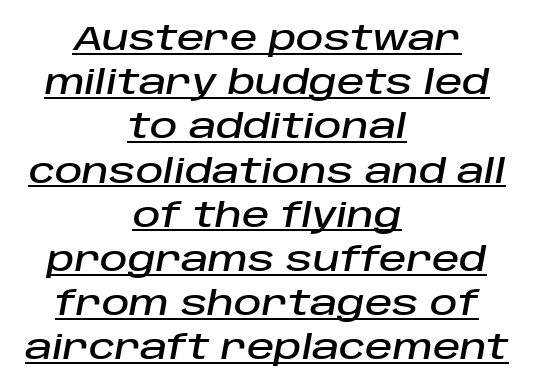
Q: Is the text italic (slanted)? A: Yes, it leans right by about 10 degrees.
Q: Is the text underlined? A: Yes.
Q: How is the paragraph aligned? A: Centered.
Q: Is the spacing between letters normal or unusually wide? A: Normal.
Q: Is the spacing between lines tight, normal or loose? A: Normal.
Q: Width (condensed, normal, or wide)? A: Normal.
Q: Stroke contrast? A: Low.
Q: x-height? A: Large.
Q: Monospaced? A: No.
